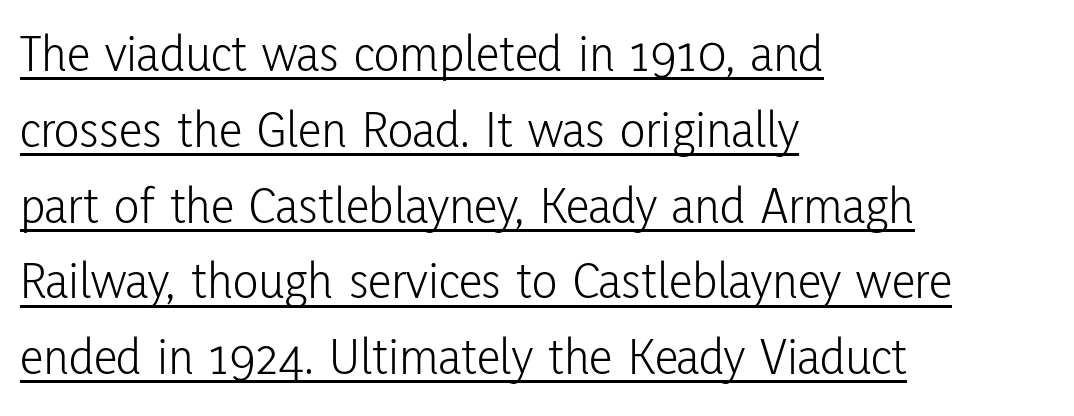
Q: Is the text bold? A: No.
Q: Is the text italic (slanted)? A: No, it is upright.
Q: Is the typeface a serif or a sans-serif typeface? A: Sans-serif.
Q: Is the text underlined? A: Yes.
Q: How is the paragraph aligned? A: Left-aligned.
Q: Is the spacing between letters normal or unusually wide? A: Normal.
Q: Is the spacing between lines tight, normal or loose? A: Normal.
Q: Width (condensed, normal, or wide)? A: Condensed.
Q: Stroke contrast? A: Low.
Q: x-height? A: Medium.
Q: Monospaced? A: No.
